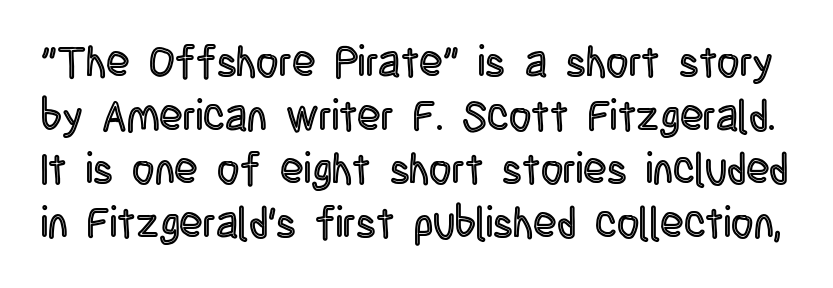
Q: Is the text italic (slanted)? A: No, it is upright.
Q: Is the text underlined? A: No.
Q: Is the spacing between letters normal or unusually wide? A: Normal.
Q: Is the spacing between lines tight, normal or loose? A: Normal.
Q: Width (condensed, normal, or wide)? A: Condensed.
Q: x-height? A: Large.
Q: Monospaced? A: No.
